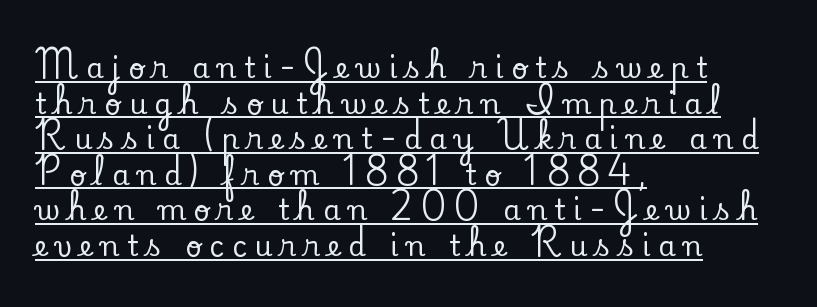
Here the designer chose a conventional face with non-uniform glyph widths. Has an underline been added? It has. Display-style spreading of the glyphs; the letterfit is very open. Ascenders rise straight up at ninety degrees. Regarding leading, the lines here are spaced in the standard way. The face used here is seriffed, in the tradition of book romans.
